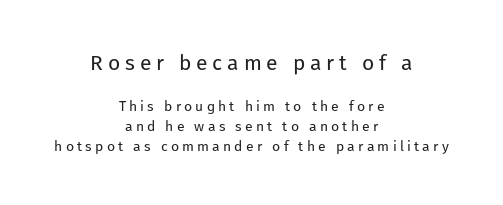
Q: Is the text bold? A: No.
Q: Is the text italic (slanted)? A: No, it is upright.
Q: Is the text underlined? A: No.
Q: How is the paragraph aligned? A: Centered.
Q: Is the spacing between letters normal or unusually wide? A: Unusually wide.
Q: Is the spacing between lines tight, normal or loose? A: Normal.
Q: Which block of text is set in a larger size, the first (top) or the second (bottom)? A: The first (top) one.
